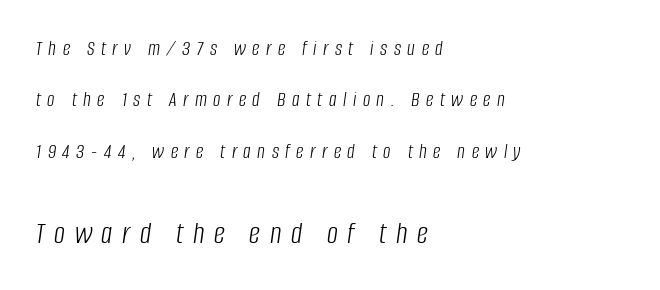
{"italic": "yes", "lean": "right", "slant_degrees": 8, "bold": "no", "weight": "light", "width": "condensed", "stroke_contrast": "low", "x_height": "large", "monospaced": "no", "underline": "no", "align": "left", "line_spacing": "loose", "line_spacing_ratio": 2.45, "letter_spacing": "wide", "letter_spacing_em": 0.31, "larger_block": "second", "size_ratio": 1.48, "glyph_px": 31}
